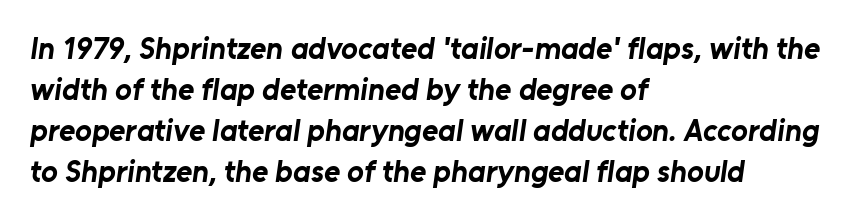
Q: Is the text bold? A: Yes.
Q: Is the typeface a serif or a sans-serif typeface? A: Sans-serif.
Q: Is the text underlined? A: No.
Q: How is the paragraph aligned? A: Left-aligned.
Q: Is the spacing between letters normal or unusually wide? A: Normal.
Q: Is the spacing between lines tight, normal or loose? A: Normal.
Q: Width (condensed, normal, or wide)? A: Normal.
Q: Stroke contrast? A: Low.
Q: x-height? A: Medium.
Q: Monospaced? A: No.
